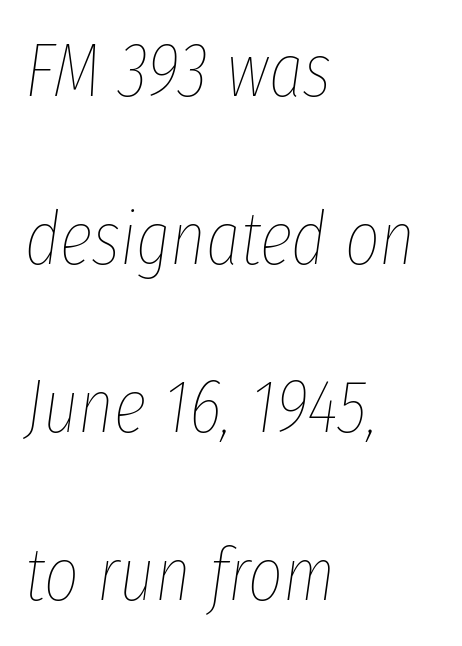
Glyph-to-glyph distance matches everyday printed text. The rendering applies a slant to the glyphs. The text block is weighted toward the left margin, trailing off unevenly rightward. Spacing verdict: proportional, widths tailored to each character. If you measured baseline to baseline, you'd find a long distance. Letters have the restrained weight of plain body copy at most.
